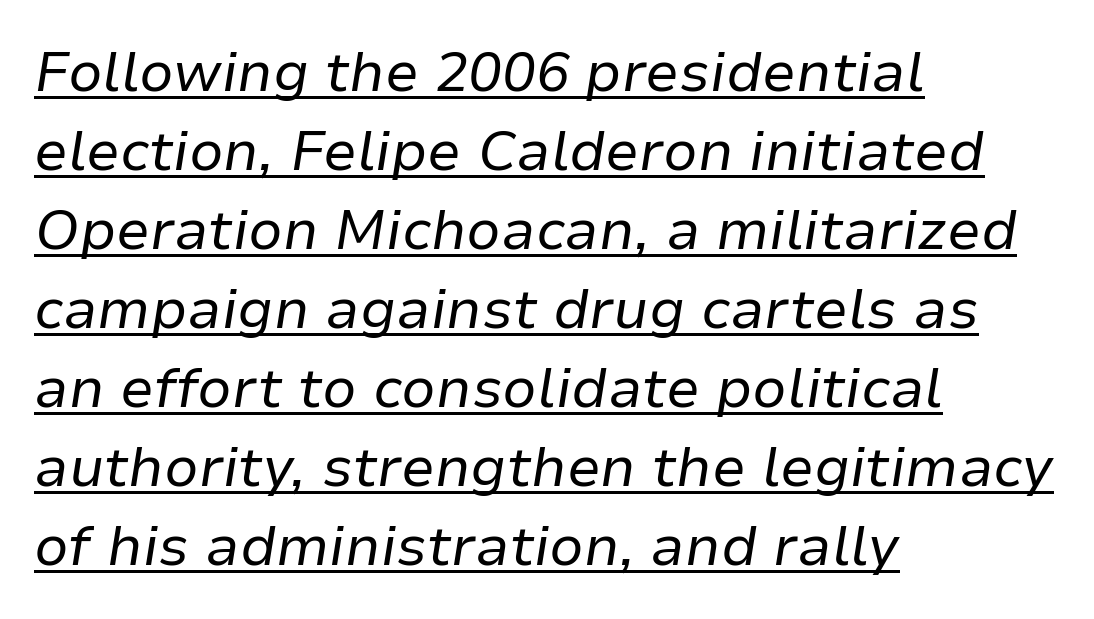
{"italic": "yes", "lean": "right", "slant_degrees": 9, "bold": "no", "weight": "regular", "width": "normal", "stroke_contrast": "low", "x_height": "medium", "monospaced": "no", "underline": "yes", "align": "left", "line_spacing": "normal", "line_spacing_ratio": 1.41, "letter_spacing": "normal", "letter_spacing_em": 0.0, "glyph_px": 56}
